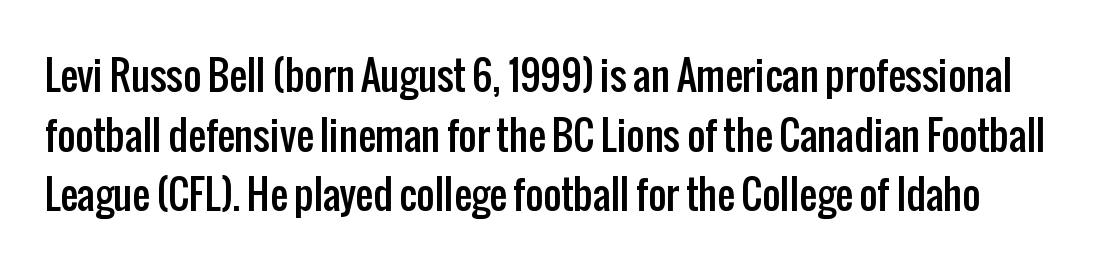
The image shows 39 px condensed sans-serif type, upright; set normal line spacing (1.53x), normal letter spacing, not underlined; low stroke contrast and a medium x-height.
